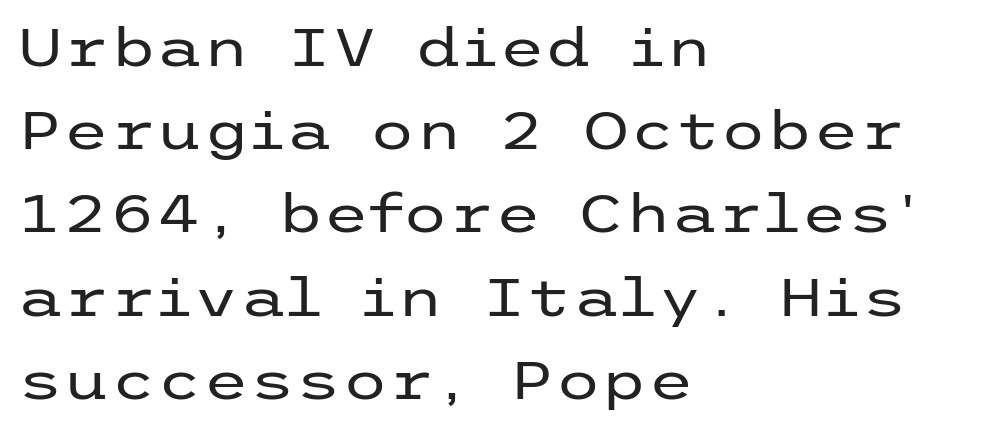
Q: Is the text bold? A: No.
Q: Is the text italic (slanted)? A: No, it is upright.
Q: Is the typeface a serif or a sans-serif typeface? A: Sans-serif.
Q: Is the text underlined? A: No.
Q: How is the paragraph aligned? A: Left-aligned.
Q: Is the spacing between letters normal or unusually wide? A: Normal.
Q: Is the spacing between lines tight, normal or loose? A: Normal.
Q: Width (condensed, normal, or wide)? A: Wide.
Q: Stroke contrast? A: Low.
Q: x-height? A: Medium.
